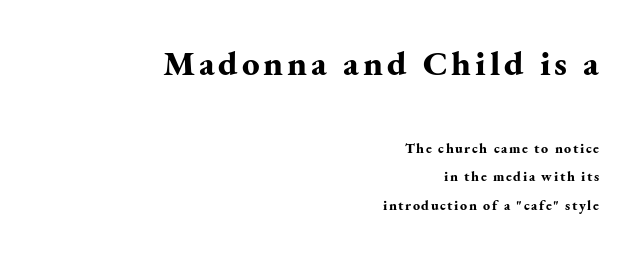
The image shows 35 px bold serif type, upright; set right-aligned, loose line spacing (2.03x), not underlined; the first (top) block is 2.5x larger; medium stroke contrast and a small x-height.
